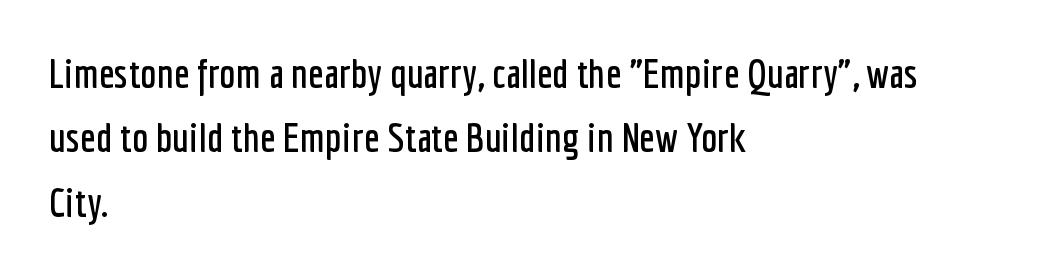
Nothing unusual about the tracking: characters are spaced as the font intends. This sample has the flowing, uneven cadence of proportional lettering. A typesetter would call this leading conventional body-copy spacing. The setting favours the left margin, as ordinary paragraphs usually do.
